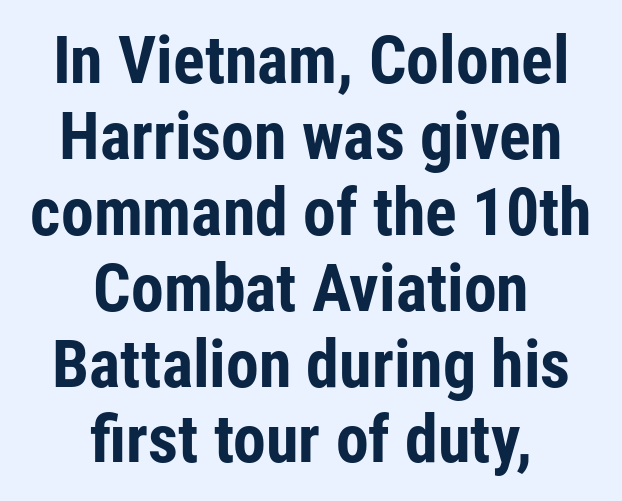
The image shows 66 px bold, condensed sans-serif type, upright; set centered, tight line spacing (1.15x), normal letter spacing, not underlined; low stroke contrast and a medium x-height.
